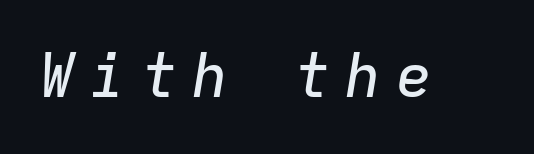
The image shows 60 px text type, italic (leaning right), monospaced; set unusually wide letter spacing (+0.25 em), not underlined; low stroke contrast and a medium x-height.
